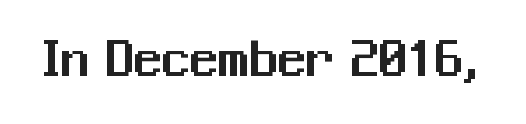
Q: Is the text italic (slanted)? A: No, it is upright.
Q: Is the typeface a serif or a sans-serif typeface? A: Sans-serif.
Q: Is the text underlined? A: No.
Q: Is the spacing between letters normal or unusually wide? A: Normal.
Q: Width (condensed, normal, or wide)? A: Normal.
Q: Stroke contrast? A: Medium.
Q: x-height? A: Medium.
Q: Monospaced? A: No.
